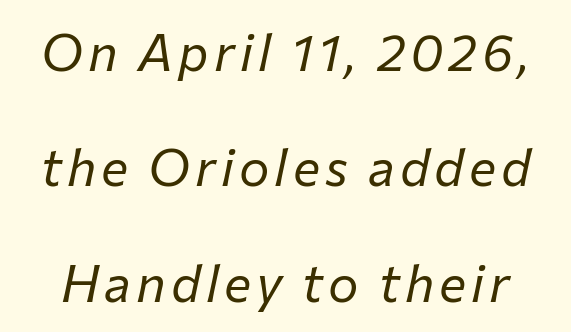
{"italic": "yes", "lean": "right", "slant_degrees": 12, "bold": "no", "weight": "regular", "width": "normal", "stroke_contrast": "low", "x_height": "medium", "monospaced": "no", "underline": "no", "line_spacing": "loose", "line_spacing_ratio": 2.26, "glyph_px": 51}
